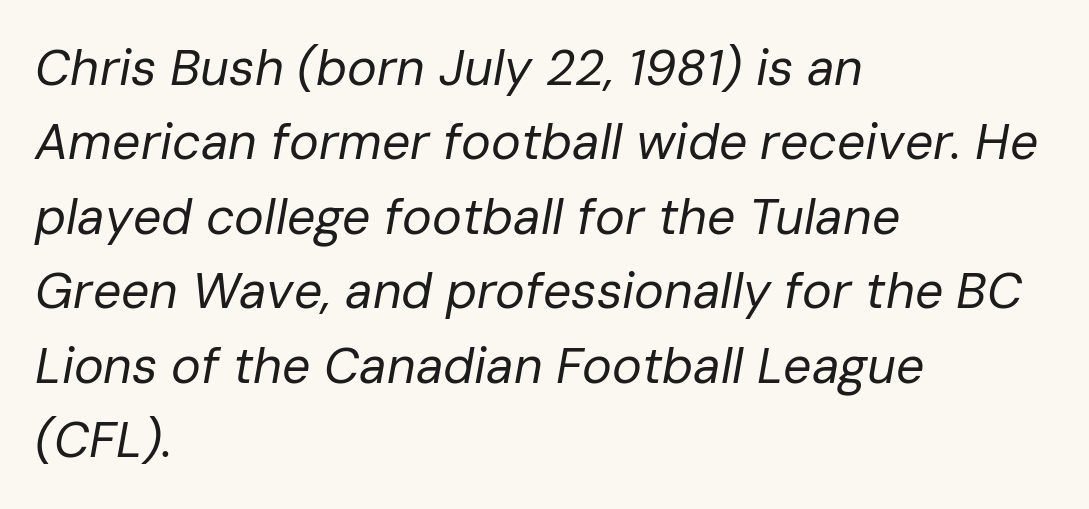
In terms of letterspacing, this is plain default setting. Reading down the column, the eye jumps a familiar distance to each next line. Has an underline been added? It has not. Varying glyph widths throughout — classic text-font behaviour.
